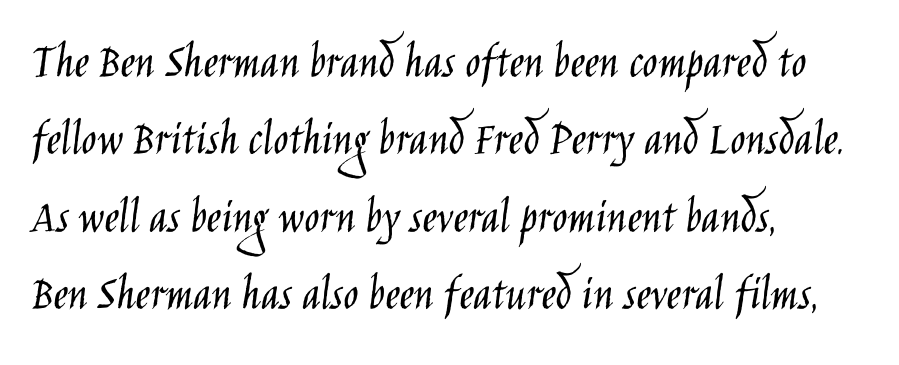
The image shows 50 px light, condensed sans-serif type; set left-aligned, normal line spacing (1.55x), normal letter spacing, not underlined; low stroke contrast and a large x-height.
